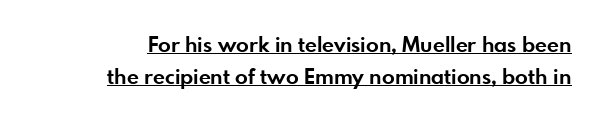
Q: Is the text bold? A: Yes.
Q: Is the text italic (slanted)? A: No, it is upright.
Q: Is the text underlined? A: Yes.
Q: Is the spacing between letters normal or unusually wide? A: Normal.
Q: Is the spacing between lines tight, normal or loose? A: Normal.
